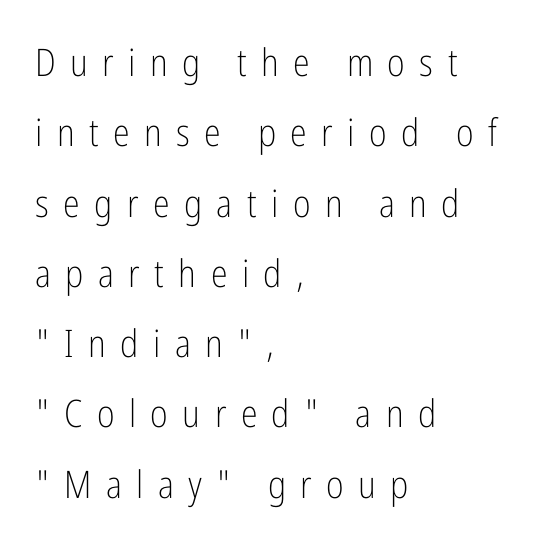
{"serif": "no", "italic": "no", "bold": "no", "weight": "light", "width": "condensed", "stroke_contrast": "low", "x_height": "medium", "monospaced": "no", "underline": "no", "align": "left", "line_spacing_ratio": 1.85, "letter_spacing": "wide", "letter_spacing_em": 0.38, "glyph_px": 38}
